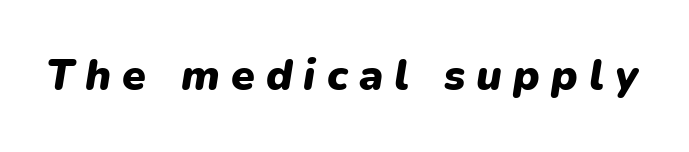
{"italic": "yes", "lean": "right", "slant_degrees": 9, "bold": "yes", "weight": "heavy", "width": "normal", "stroke_contrast": "low", "x_height": "medium", "monospaced": "no", "underline": "no", "letter_spacing": "wide", "letter_spacing_em": 0.26, "glyph_px": 43}
